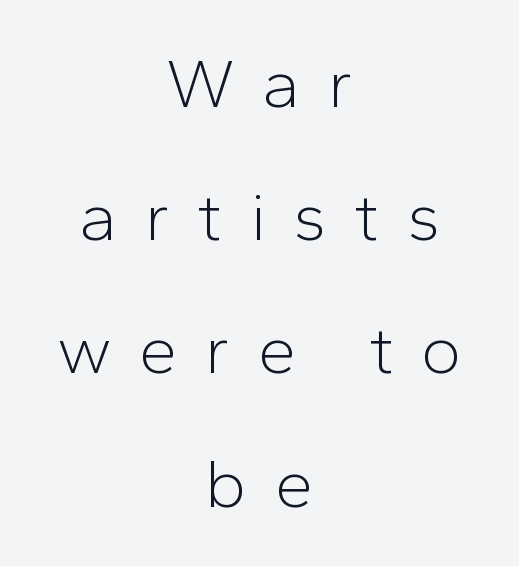
The image shows 69 px light sans-serif type, upright; set centered, loose line spacing (1.93x), unusually wide letter spacing (+0.4 em), not underlined; low stroke contrast and a medium x-height.
